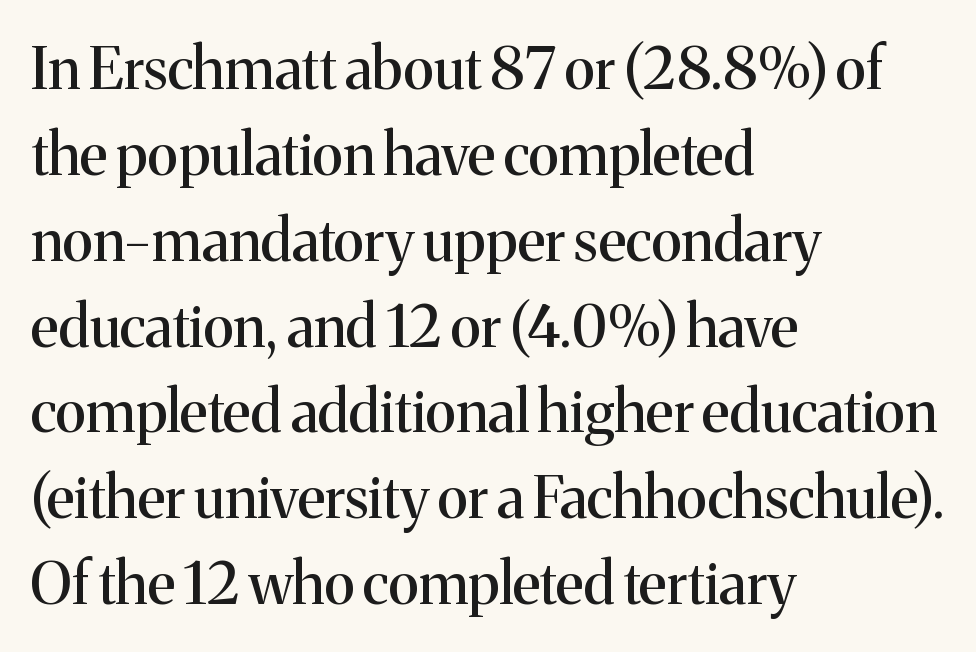
Q: Is the text italic (slanted)? A: No, it is upright.
Q: Is the typeface a serif or a sans-serif typeface? A: Serif.
Q: Is the text underlined? A: No.
Q: How is the paragraph aligned? A: Left-aligned.
Q: Is the spacing between letters normal or unusually wide? A: Normal.
Q: Is the spacing between lines tight, normal or loose? A: Normal.
Q: Width (condensed, normal, or wide)? A: Normal.
Q: Stroke contrast? A: Medium.
Q: x-height? A: Medium.
Q: Monospaced? A: No.
